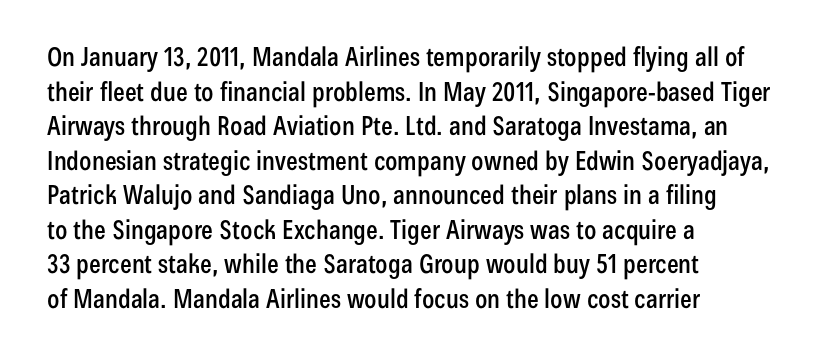
Q: Is the text italic (slanted)? A: No, it is upright.
Q: Is the text underlined? A: No.
Q: How is the paragraph aligned? A: Left-aligned.
Q: Is the spacing between letters normal or unusually wide? A: Normal.
Q: Is the spacing between lines tight, normal or loose? A: Normal.
